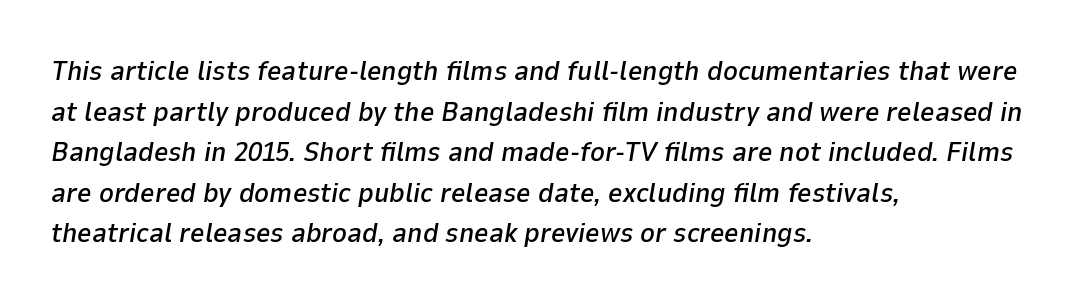
{"italic": "yes", "lean": "right", "slant_degrees": 9, "width": "normal", "stroke_contrast": "low", "x_height": "medium", "monospaced": "no", "underline": "no", "align": "left", "line_spacing": "normal", "line_spacing_ratio": 1.45, "letter_spacing": "normal", "letter_spacing_em": 0.0, "glyph_px": 28}
